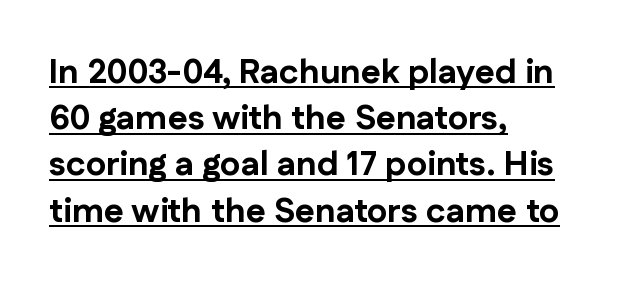
The image shows 34 px bold sans-serif type, upright; set left-aligned, normal line spacing (1.36x), normal letter spacing, underlined; low stroke contrast and a medium x-height.
